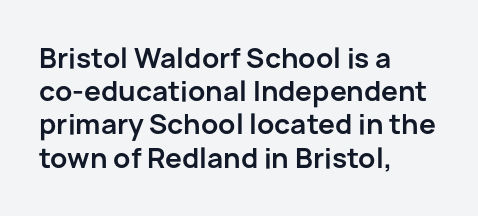
There is no visible air inserted between adjacent glyphs. In terms of weight, the rendering is a true, heavy bold. Visually the block forms a straight wall on the left and a jagged coastline on the right. Lines of text with bare space underneath. If you drew a line through each stem, it would be perfectly vertical.
